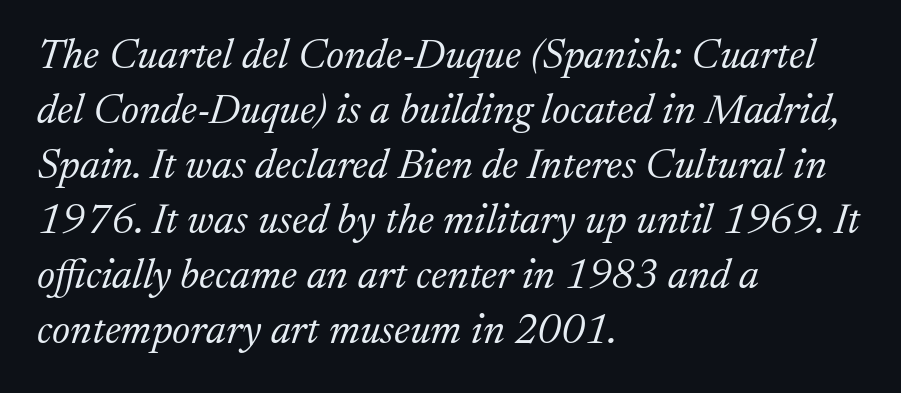
The letters look calm and open, with moderate or lighter stems. Proportional: the letters do not fall into vertical columns. Line beginnings align vertically; line endings do not. Tracking value appears to be zero — textbook default spacing. Baseline-to-baseline distance is the conventional proportion of letter height. Lines of text with bare space underneath.
